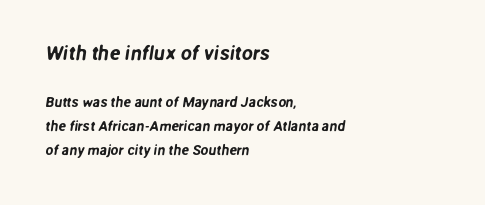
The image shows 20 px text type; set left-aligned, line spacing 1.73x, normal letter spacing, not underlined; the first (top) block is 1.43x larger.
